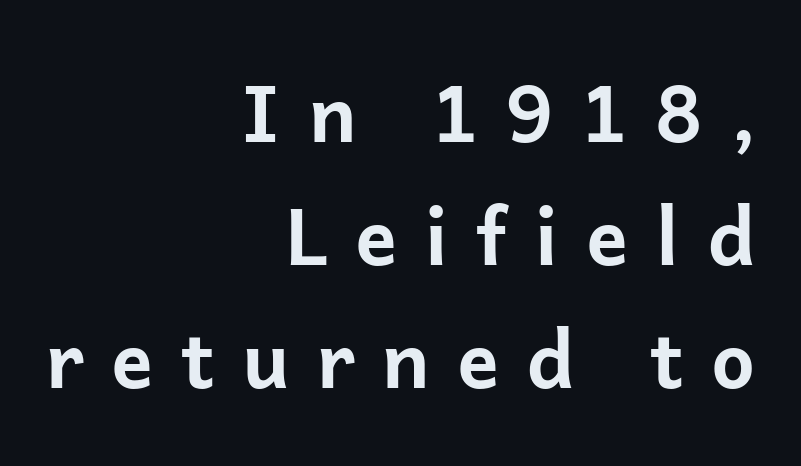
Q: Is the text bold? A: Yes.
Q: Is the text italic (slanted)? A: No, it is upright.
Q: Is the typeface a serif or a sans-serif typeface? A: Sans-serif.
Q: Is the text underlined? A: No.
Q: How is the paragraph aligned? A: Right-aligned.
Q: Is the spacing between letters normal or unusually wide? A: Unusually wide.
Q: Is the spacing between lines tight, normal or loose? A: Normal.
Q: Width (condensed, normal, or wide)? A: Normal.
Q: Stroke contrast? A: Low.
Q: x-height? A: Medium.
Q: Monospaced? A: No.
